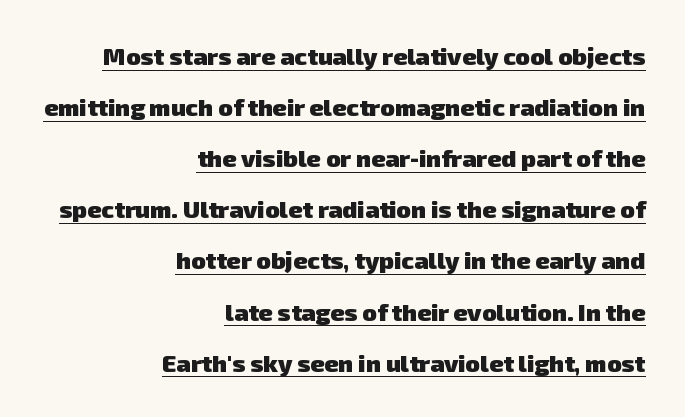
Tracking here is standard; glyphs follow each other at the usual distance. Weight: bold. Caption: lettering with a line underneath. This sample is right-justified, so line beginnings fall wherever the words allow. Line spacing here is loose.
